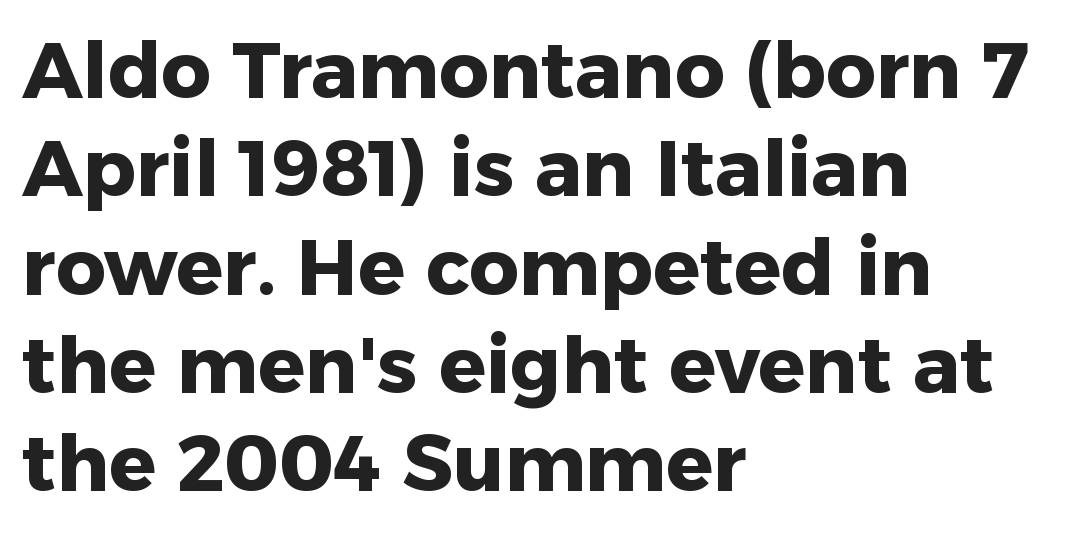
{"serif": "no", "italic": "no", "bold": "yes", "weight": "heavy", "width": "normal", "stroke_contrast": "low", "x_height": "medium", "monospaced": "no", "underline": "no", "align": "left", "line_spacing": "normal", "line_spacing_ratio": 1.26, "letter_spacing": "normal", "letter_spacing_em": 0.0, "glyph_px": 78}
